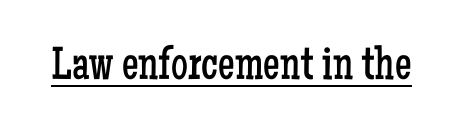
Q: Is the text bold? A: No.
Q: Is the text italic (slanted)? A: No, it is upright.
Q: Is the typeface a serif or a sans-serif typeface? A: Serif.
Q: Is the text underlined? A: Yes.
Q: Is the spacing between letters normal or unusually wide? A: Normal.
Q: Width (condensed, normal, or wide)? A: Condensed.
Q: Stroke contrast? A: Low.
Q: x-height? A: Medium.
Q: Monospaced? A: No.
